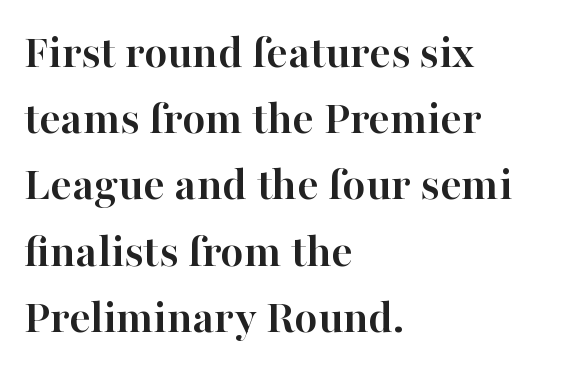
The image shows 48 px semibold serif type, upright; set left-aligned, normal line spacing (1.38x), normal letter spacing, not underlined; high stroke contrast and a medium x-height.
